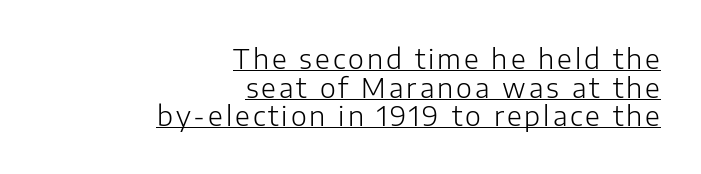
Q: Is the text bold? A: No.
Q: Is the text italic (slanted)? A: No, it is upright.
Q: Is the text underlined? A: Yes.
Q: How is the paragraph aligned? A: Right-aligned.
Q: Is the spacing between lines tight, normal or loose? A: Tight.
